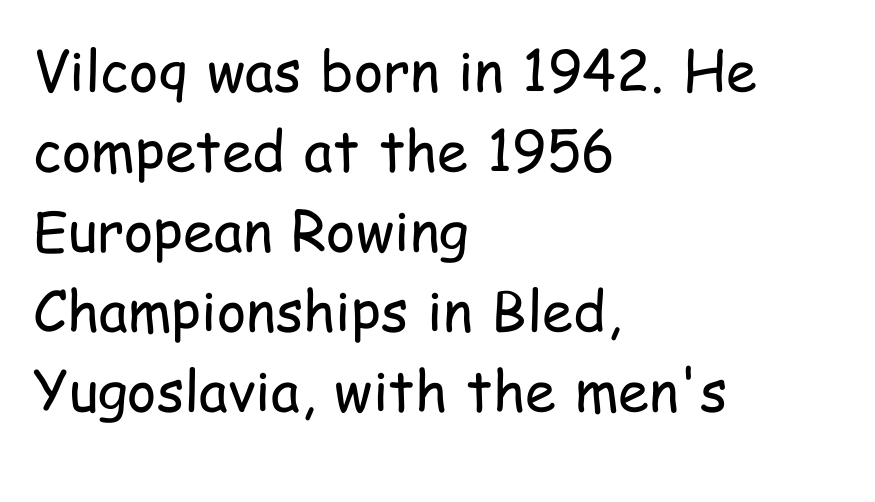
The image shows 56 px regular-weight, condensed sans-serif type, upright; set left-aligned, normal line spacing (1.43x), normal letter spacing, not underlined; low stroke contrast and a medium x-height.
